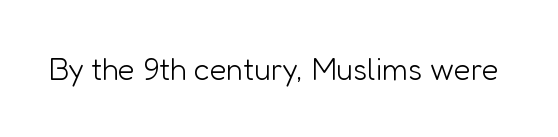
Q: Is the text bold? A: No.
Q: Is the text italic (slanted)? A: No, it is upright.
Q: Is the typeface a serif or a sans-serif typeface? A: Sans-serif.
Q: Is the text underlined? A: No.
Q: Is the spacing between letters normal or unusually wide? A: Normal.
Q: Width (condensed, normal, or wide)? A: Normal.
Q: Stroke contrast? A: Low.
Q: x-height? A: Medium.
Q: Monospaced? A: No.
